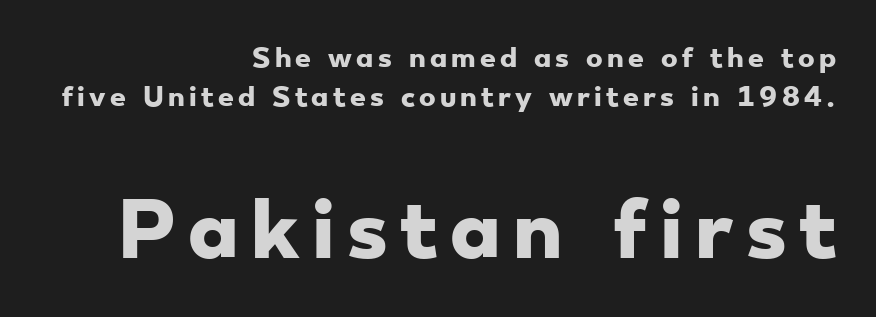
The image shows 74 px heavy, wide sans-serif type; set right-aligned, normal line spacing (1.58x), not underlined; the second (bottom) block is 2.96x larger; low stroke contrast and a small x-height.
